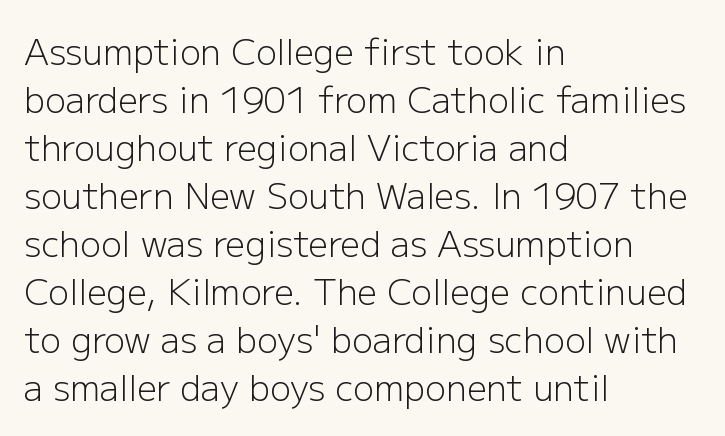
Q: Is the text bold? A: No.
Q: Is the text italic (slanted)? A: No, it is upright.
Q: Is the typeface a serif or a sans-serif typeface? A: Sans-serif.
Q: Is the text underlined? A: No.
Q: How is the paragraph aligned? A: Left-aligned.
Q: Is the spacing between letters normal or unusually wide? A: Normal.
Q: Is the spacing between lines tight, normal or loose? A: Normal.
Q: Width (condensed, normal, or wide)? A: Normal.
Q: Stroke contrast? A: Low.
Q: x-height? A: Medium.
Q: Monospaced? A: No.
